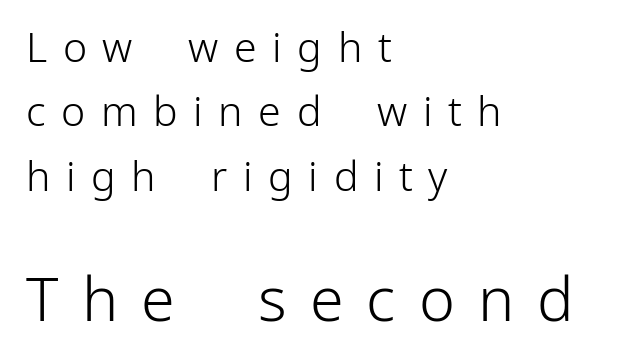
The image shows 61 px light sans-serif type, upright; set left-aligned, normal line spacing (1.57x), unusually wide letter spacing (+0.38 em), not underlined; the second (bottom) block is 1.49x larger; low stroke contrast and a medium x-height.
